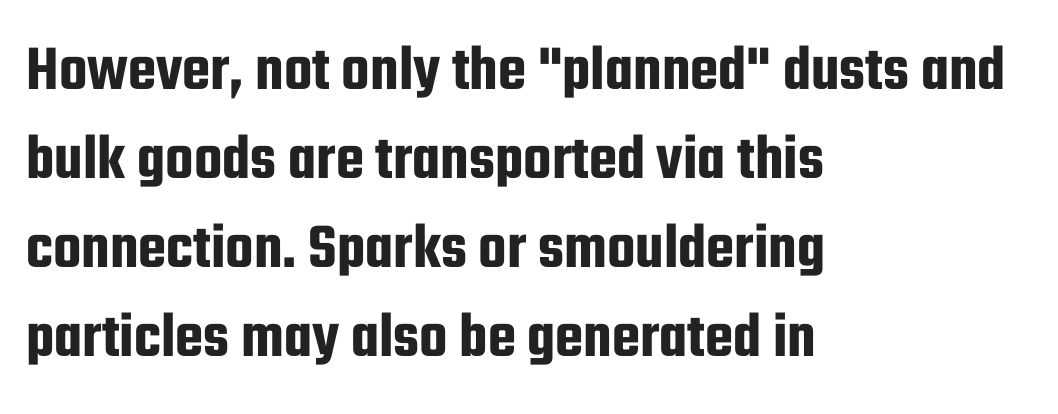
The image shows 65 px condensed sans-serif type, upright; set left-aligned, normal line spacing (1.37x), normal letter spacing, not underlined; low stroke contrast and a medium x-height.
